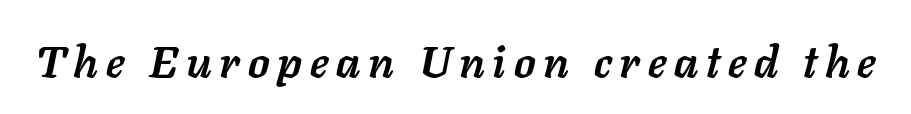
You could not count columns in this text — the font is proportionally spaced. The passage shown is emphatically bold. The rendering applies a slant to the glyphs. Descenders hang freely into open space.
